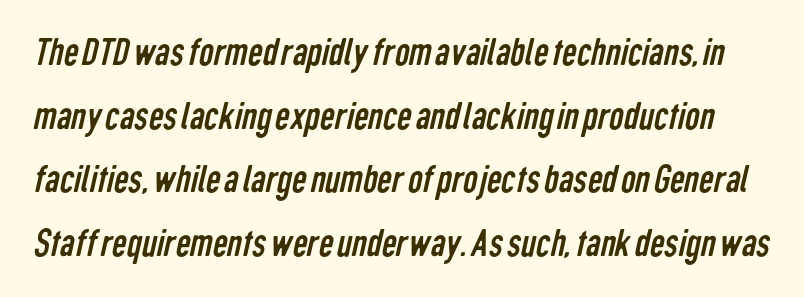
Check under the words: just untouched page. This sample has the flowing, uneven cadence of proportional lettering. These glyphs show unthickened strokes, regular width or finer. The tracking reads as untouched default to a designer's eye. Check where the strokes stop: nothing finishes them off — pure sans. This sample keeps an unexceptional amount of space between lines.
